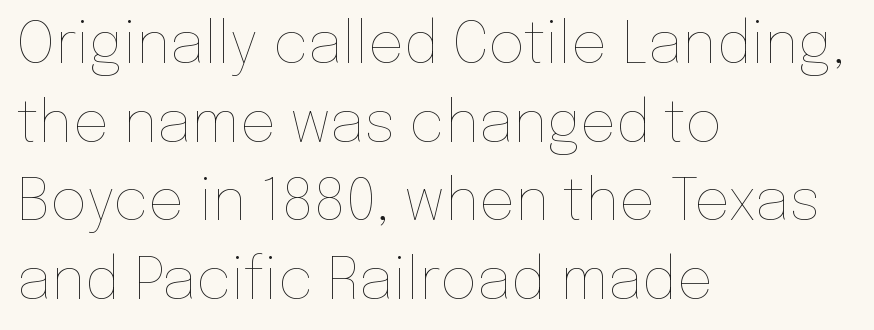
Q: Is the text bold? A: No.
Q: Is the text italic (slanted)? A: No, it is upright.
Q: Is the text underlined? A: No.
Q: How is the paragraph aligned? A: Left-aligned.
Q: Is the spacing between letters normal or unusually wide? A: Normal.
Q: Is the spacing between lines tight, normal or loose? A: Normal.
Q: Width (condensed, normal, or wide)? A: Normal.
Q: Stroke contrast? A: Low.
Q: x-height? A: Medium.
Q: Monospaced? A: No.
